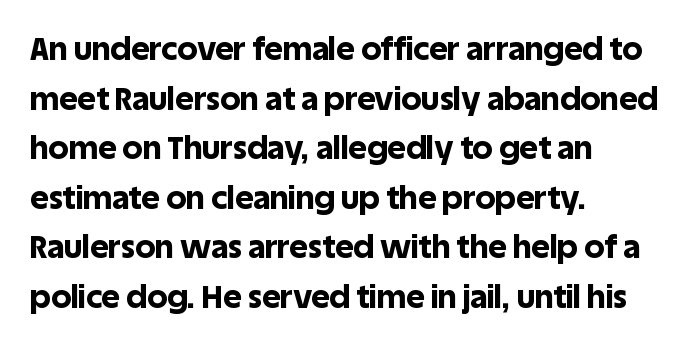
Q: Is the text bold? A: Yes.
Q: Is the text italic (slanted)? A: No, it is upright.
Q: Is the typeface a serif or a sans-serif typeface? A: Sans-serif.
Q: Is the text underlined? A: No.
Q: How is the paragraph aligned? A: Left-aligned.
Q: Is the spacing between letters normal or unusually wide? A: Normal.
Q: Is the spacing between lines tight, normal or loose? A: Normal.
Q: Width (condensed, normal, or wide)? A: Normal.
Q: x-height? A: Large.
Q: Monospaced? A: No.
